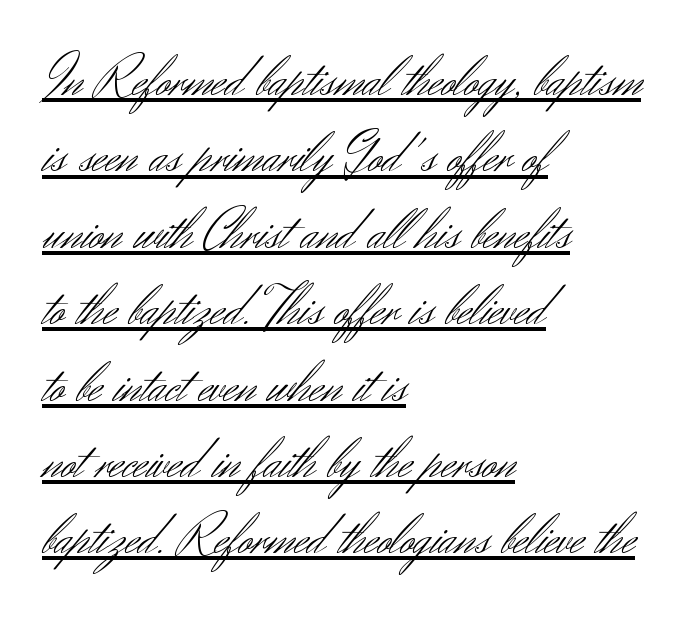
{"serif": "no", "bold": "no", "weight": "light", "width": "normal", "stroke_contrast": "medium", "x_height": "small", "monospaced": "no", "underline": "yes", "align": "left", "line_spacing": "normal", "line_spacing_ratio": 1.34, "letter_spacing": "normal", "letter_spacing_em": 0.0, "glyph_px": 57}
